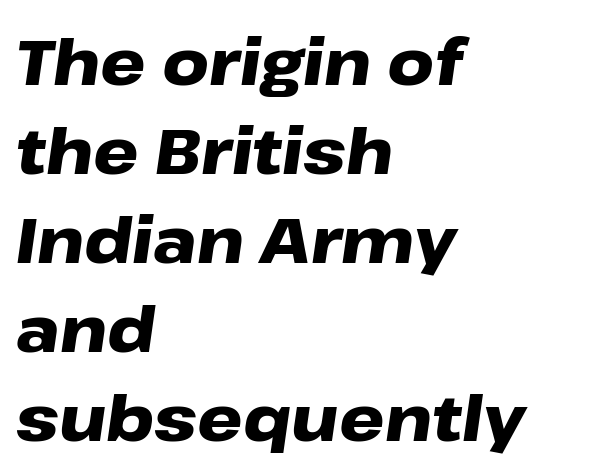
Q: Is the text bold? A: Yes.
Q: Is the text italic (slanted)? A: Yes, it leans right by about 8 degrees.
Q: Is the text underlined? A: No.
Q: How is the paragraph aligned? A: Left-aligned.
Q: Is the spacing between letters normal or unusually wide? A: Normal.
Q: Is the spacing between lines tight, normal or loose? A: Normal.
Q: Width (condensed, normal, or wide)? A: Wide.
Q: Stroke contrast? A: Low.
Q: x-height? A: Medium.
Q: Monospaced? A: No.
